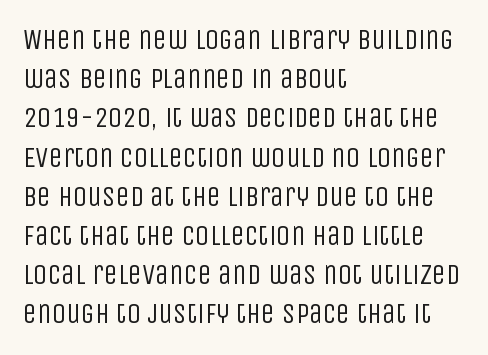
Q: Is the text bold? A: No.
Q: Is the text italic (slanted)? A: No, it is upright.
Q: Is the typeface a serif or a sans-serif typeface? A: Sans-serif.
Q: Is the text underlined? A: No.
Q: How is the paragraph aligned? A: Left-aligned.
Q: Is the spacing between letters normal or unusually wide? A: Normal.
Q: Is the spacing between lines tight, normal or loose? A: Normal.
Q: Width (condensed, normal, or wide)? A: Condensed.
Q: Stroke contrast? A: Low.
Q: x-height? A: Large.
Q: Monospaced? A: No.
